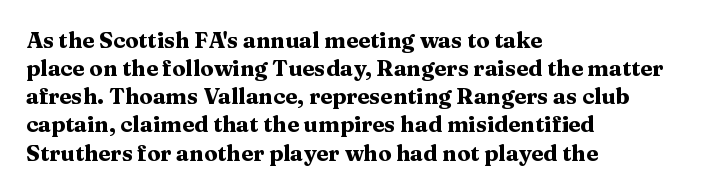
{"italic": "no", "bold": "yes", "underline": "no", "align": "left", "line_spacing": "normal", "line_spacing_ratio": 1.28, "letter_spacing": "normal", "letter_spacing_em": 0.0, "glyph_px": 22}
